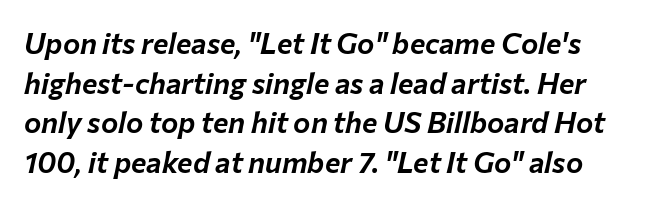
Spacing verdict: proportional, widths tailored to each character. Slant detected: the letters are inclined. Does the leading feel generous? No, just average. The zone under the glyphs is completely vacant.
